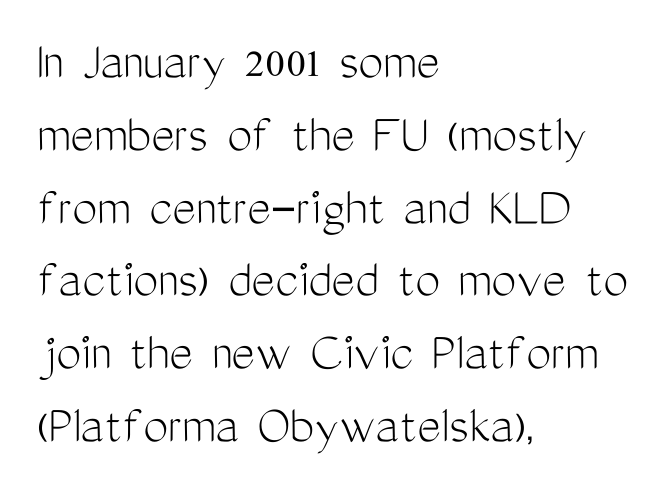
The typesetter chose a ragged-right arrangement here. Between one letter and the next there's only the usual sliver of space. In terms of leading, this rendering sits right in the middle. Type without underlining. Style check: upright. Each stroke keeps to a modest, everyday thickness or less.
